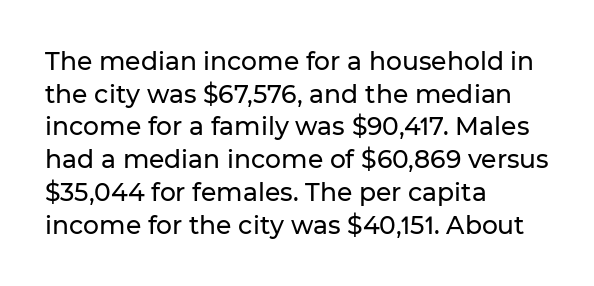
Q: Is the text italic (slanted)? A: No, it is upright.
Q: Is the text underlined? A: No.
Q: How is the paragraph aligned? A: Left-aligned.
Q: Is the spacing between letters normal or unusually wide? A: Normal.
Q: Is the spacing between lines tight, normal or loose? A: Normal.
